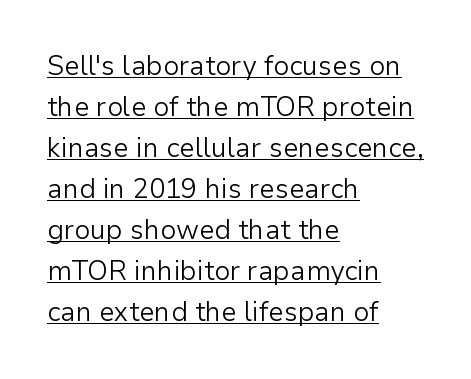
The image shows 27 px text type, upright; set left-aligned, normal line spacing (1.52x), normal letter spacing, underlined.
